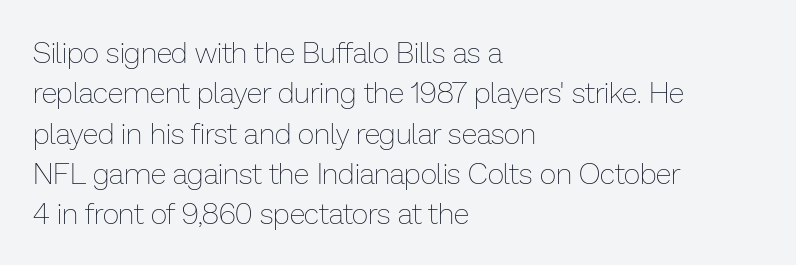
{"italic": "no", "bold": "no", "weight": "thin", "width": "normal", "stroke_contrast": "low", "x_height": "medium", "monospaced": "no", "underline": "no", "align": "left", "line_spacing": "normal", "line_spacing_ratio": 1.39, "letter_spacing": "normal", "letter_spacing_em": 0.0, "glyph_px": 29}
